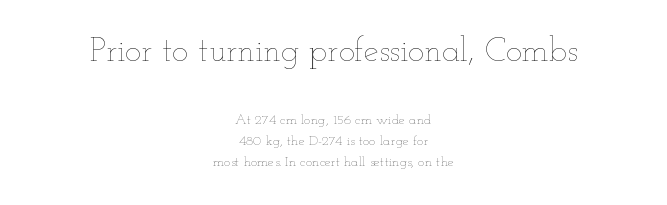
The image shows 34 px thin, wide type, upright; set centered, normal line spacing (1.49x), normal letter spacing, not underlined; the first (top) block is 2.43x larger; low stroke contrast and a small x-height.
